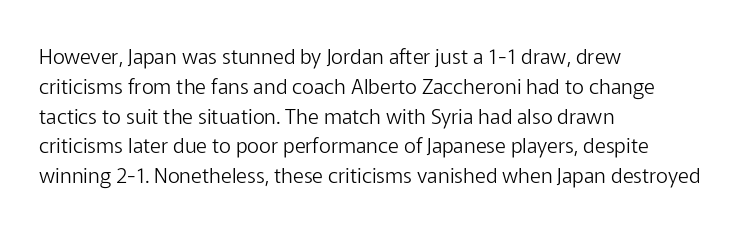
{"italic": "no", "bold": "no", "underline": "no", "align": "left", "line_spacing": "normal", "line_spacing_ratio": 1.42, "letter_spacing": "normal", "letter_spacing_em": 0.0, "glyph_px": 21}
